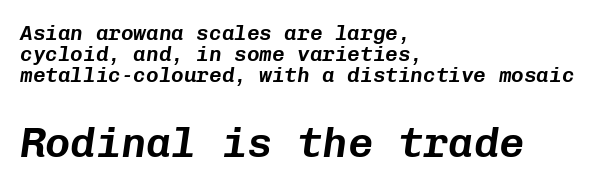
Anything drawn beneath the words? Only blank space. You can tell it's italic because the verticals aren't actually vertical. Think of a typewriter: that constant character pitch is what you see here. Line starts are locked; line ends wander. Interline gaps are noticeably narrow in this sample. In terms of letterspacing, this is plain default setting.
